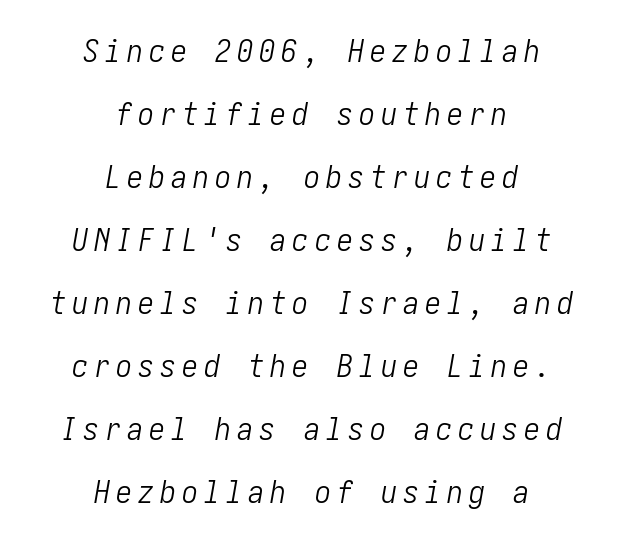
{"italic": "yes", "lean": "right", "slant_degrees": 10, "bold": "no", "weight": "light", "width": "condensed", "stroke_contrast": "low", "x_height": "medium", "underline": "no", "align": "center", "line_spacing": "loose", "line_spacing_ratio": 1.97, "glyph_px": 32}
